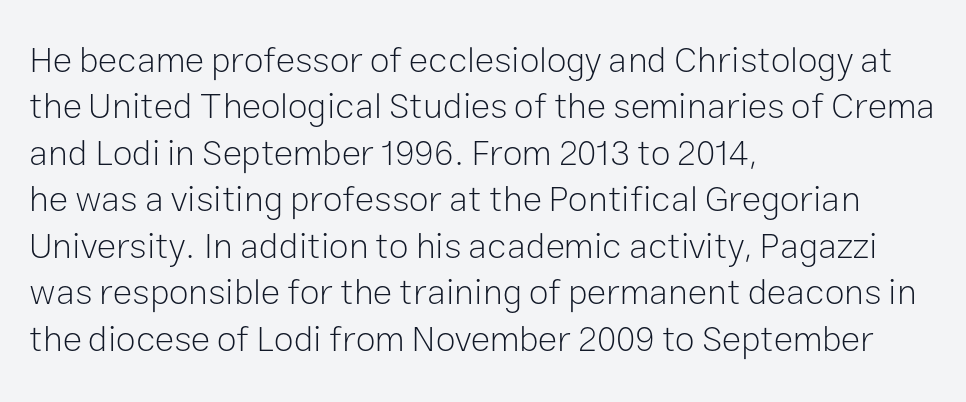
Q: Is the text bold? A: No.
Q: Is the text italic (slanted)? A: No, it is upright.
Q: Is the typeface a serif or a sans-serif typeface? A: Sans-serif.
Q: Is the text underlined? A: No.
Q: How is the paragraph aligned? A: Left-aligned.
Q: Is the spacing between letters normal or unusually wide? A: Normal.
Q: Is the spacing between lines tight, normal or loose? A: Normal.
Q: Width (condensed, normal, or wide)? A: Normal.
Q: Stroke contrast? A: Low.
Q: x-height? A: Medium.
Q: Monospaced? A: No.
